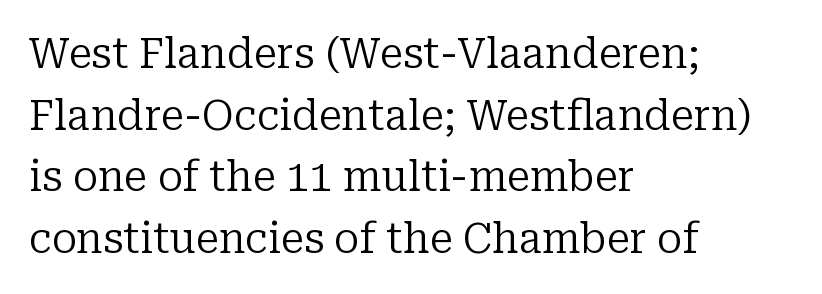
Tall strokes in this sample are plumb rather than angled. The typeface chosen for these lines features serifs. The letters look calm and open, with moderate or lighter stems. These lines are set flush left with a ragged right edge. Vertical spacing — default.
